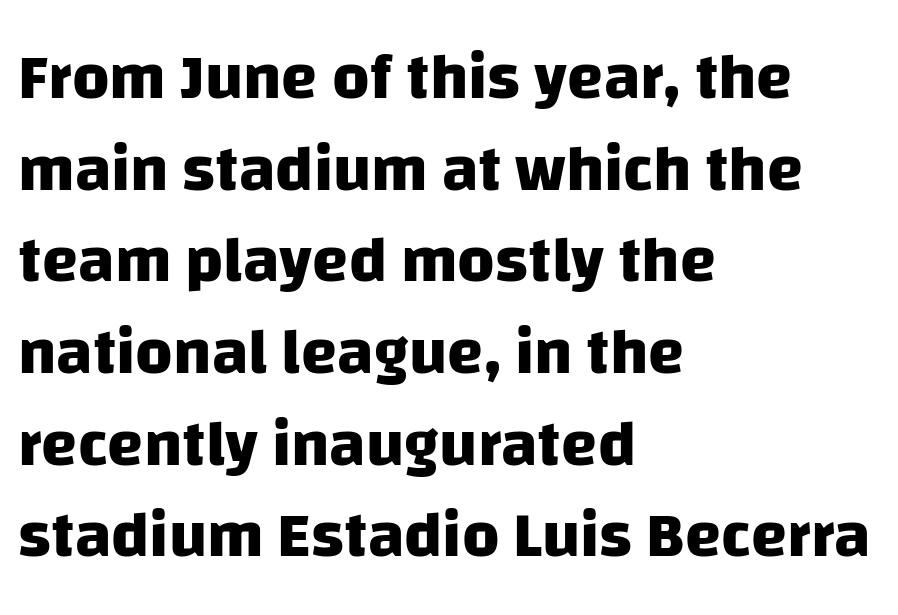
The leading is moderate, giving the passage an even texture. Tracking here is standard; glyphs follow each other at the usual distance. Grotesque or geometric, the face here clearly has no serifs. No word sits above an underline. A student would call this left alignment; a typographer would say flush left, rag right. This sample has the flowing, uneven cadence of proportional lettering.
